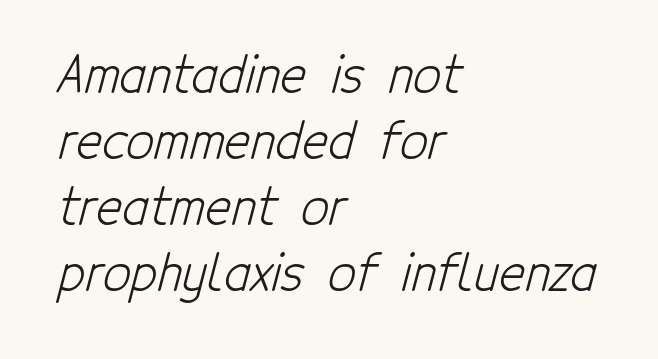
The image shows 49 px light, condensed sans-serif type; set left-aligned, normal line spacing (1.35x), normal letter spacing, not underlined; low stroke contrast and a medium x-height.
